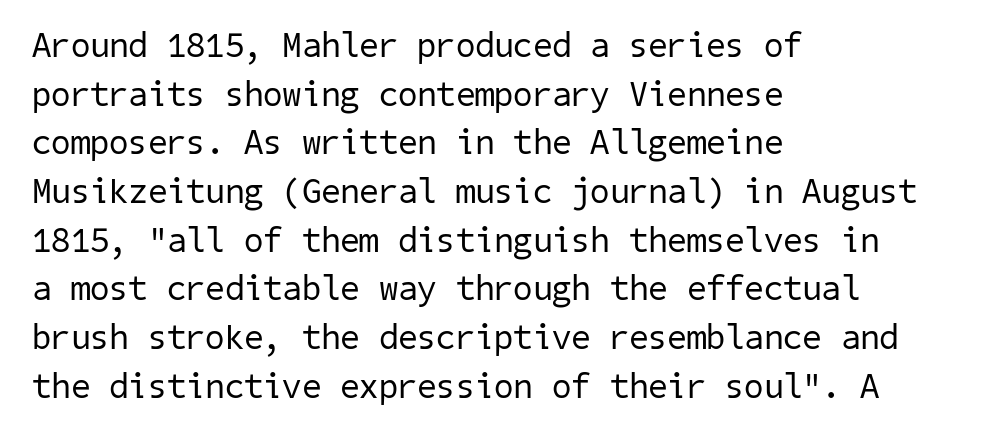
{"serif": "no", "bold": "no", "weight": "regular", "width": "normal", "stroke_contrast": "low", "x_height": "medium", "underline": "no", "align": "left", "line_spacing": "normal", "line_spacing_ratio": 1.39, "letter_spacing": "normal", "letter_spacing_em": 0.0, "glyph_px": 35}
